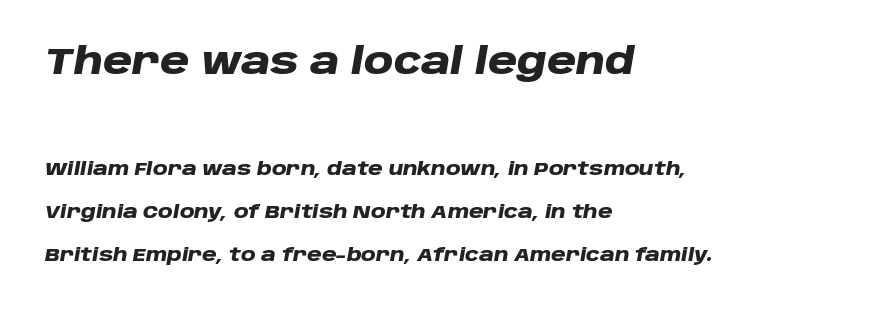
The image shows 36 px heavy, wide type, italic (leaning right); set left-aligned, loose line spacing (2.39x), normal letter spacing, not underlined; the first (top) block is 2.0x larger; low stroke contrast and a large x-height.
